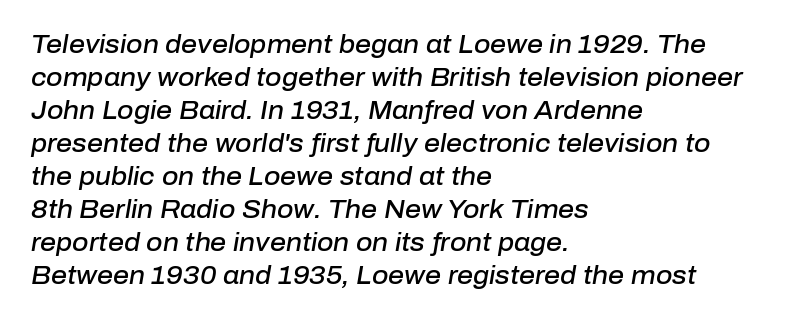
The image shows 25 px text type, italic (leaning right); set left-aligned, normal line spacing (1.32x), normal letter spacing, not underlined.
